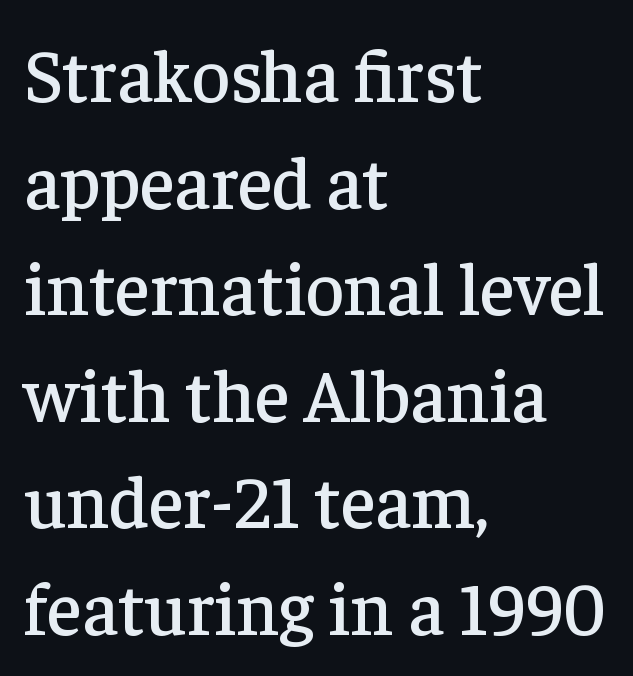
The letters advance in unequal steps, a hallmark of proportional type. The rag falls on the right side of this text block. Every stem runs plumb, perpendicular to the baseline. This sample uses plain, unmodified letter spacing. The gap between lines stays unmarked.
